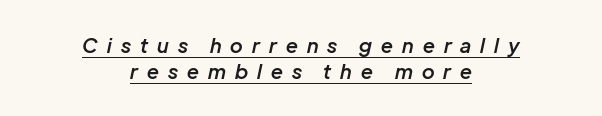
{"italic": "yes", "lean": "right", "slant_degrees": 12, "bold": "semi", "underline": "yes", "align": "center", "line_spacing": "normal", "line_spacing_ratio": 1.32, "letter_spacing": "wide", "letter_spacing_em": 0.46, "glyph_px": 20}
